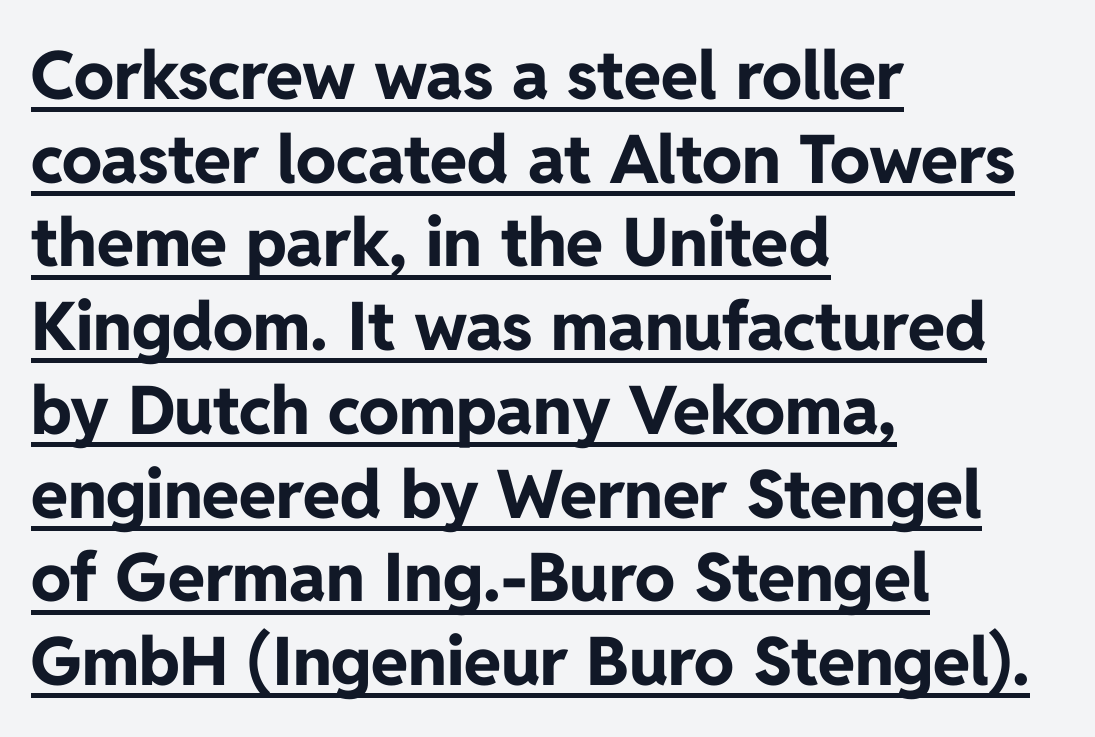
The image shows 67 px bold sans-serif type, upright; set left-aligned, normal line spacing (1.25x), normal letter spacing, underlined; low stroke contrast and a medium x-height.
